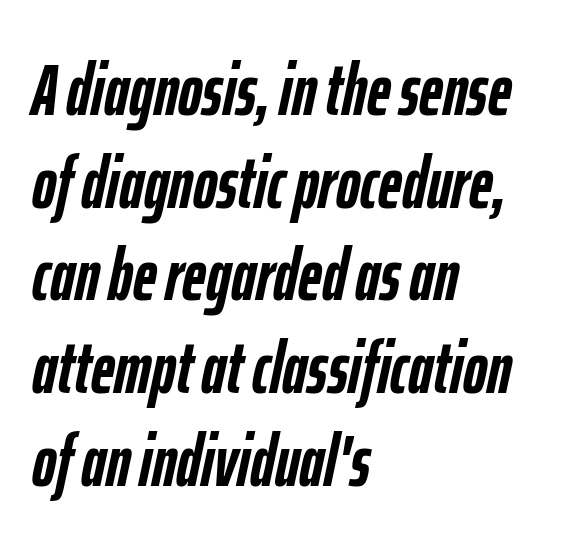
Underlining? Definitely not there. One-word summary of the alignment: left. A dark, heavy texture on the line: the type is bold. Normally led — the rows are evenly, conventionally spaced. Varying glyph widths throughout — classic text-font behaviour.
